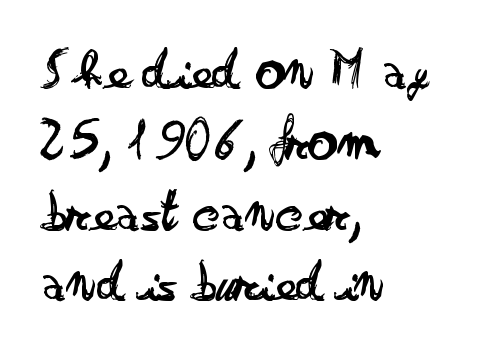
{"serif": "no", "italic": "no", "bold": "no", "weight": "regular", "width": "wide", "stroke_contrast": "low", "x_height": "small", "monospaced": "no", "underline": "no", "align": "left", "line_spacing_ratio": 1.22, "letter_spacing": "normal", "letter_spacing_em": 0.0, "glyph_px": 58}
